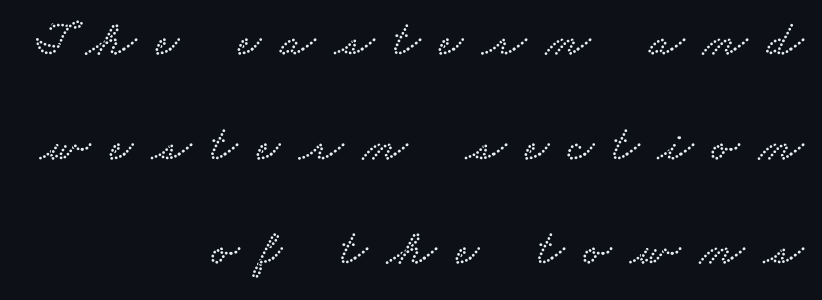
{"serif": "yes", "width": "wide", "stroke_contrast": "low", "x_height": "small", "monospaced": "no", "underline": "no", "align": "right", "line_spacing": "loose", "line_spacing_ratio": 2.05, "letter_spacing": "wide", "letter_spacing_em": 0.38, "glyph_px": 51}
